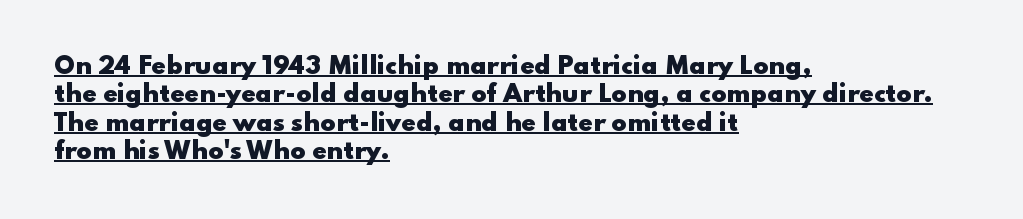
Compared with a centered layout, this one pins lines to the left instead. Words appear dense and cohesive because spacing is normal. Check the space under the baseline: a stroke is drawn there. The font is running at its bold setting. When letters stand straight like this, we call the style roman or upright.
